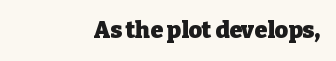
Underline: absent. Students, this is bold: see how much ink each stroke carries. Every stem runs plumb, perpendicular to the baseline. Teacher's note: observe the even right margin — that is flush-right alignment. In terms of letterspacing, this is plain default setting.
